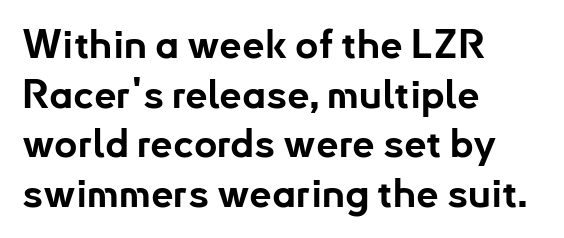
The image shows 40 px bold sans-serif type, upright; set left-aligned, line spacing 1.24x, normal letter spacing, not underlined; low stroke contrast and a small x-height.
